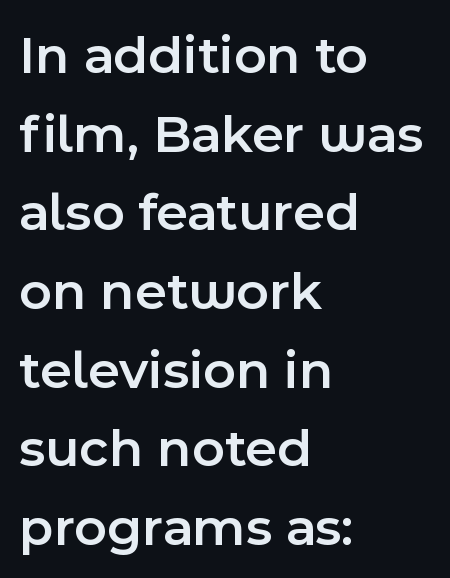
Every character sits straight up, as roman type does. Summary of vertical rhythm: regular, with standard interline spacing. Nothing sits at the stroke ends, so this counts as sans-serif. Set as a demibold, roughly 600 on the weight scale. Short and long lines alike share a common starting point at left.
